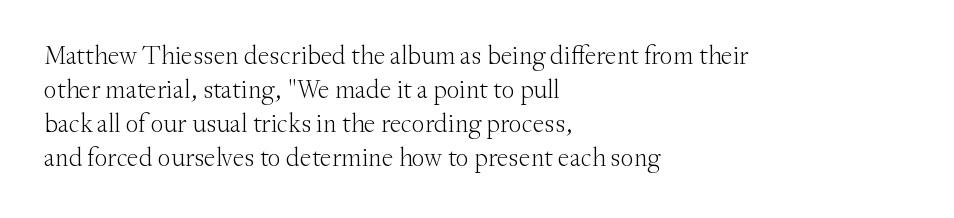
Q: Is the text bold? A: No.
Q: Is the text italic (slanted)? A: No, it is upright.
Q: Is the text underlined? A: No.
Q: How is the paragraph aligned? A: Left-aligned.
Q: Is the spacing between letters normal or unusually wide? A: Normal.
Q: Is the spacing between lines tight, normal or loose? A: Normal.
